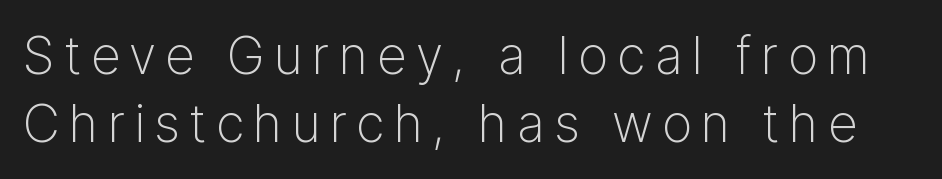
Q: Is the text bold? A: No.
Q: Is the text italic (slanted)? A: No, it is upright.
Q: Is the typeface a serif or a sans-serif typeface? A: Sans-serif.
Q: Is the text underlined? A: No.
Q: Is the spacing between lines tight, normal or loose? A: Normal.
Q: Width (condensed, normal, or wide)? A: Normal.
Q: Stroke contrast? A: Low.
Q: x-height? A: Medium.
Q: Monospaced? A: No.
